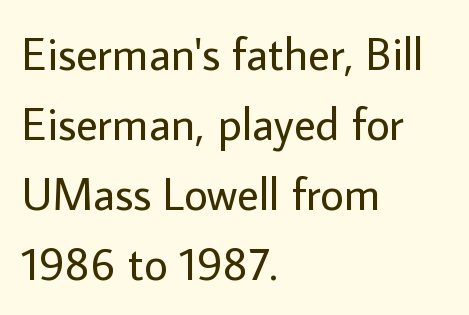
{"serif": "no", "italic": "no", "bold": "no", "weight": "regular", "width": "normal", "stroke_contrast": "low", "x_height": "medium", "monospaced": "no", "underline": "no", "align": "left", "line_spacing": "normal", "line_spacing_ratio": 1.52, "letter_spacing": "normal", "letter_spacing_em": 0.0, "glyph_px": 46}
